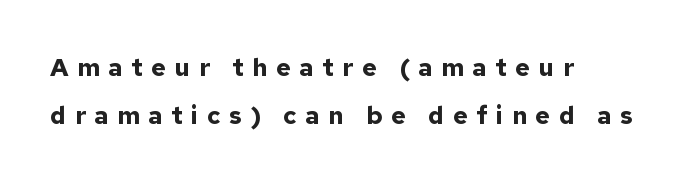
You could fit nearly another row in the gap between these rows. The baseline area is clear. Which margin do the lines hug? The left one — the right edge is uneven. This rendering widens character spacing well past its baseline value. Posture: vertical.
